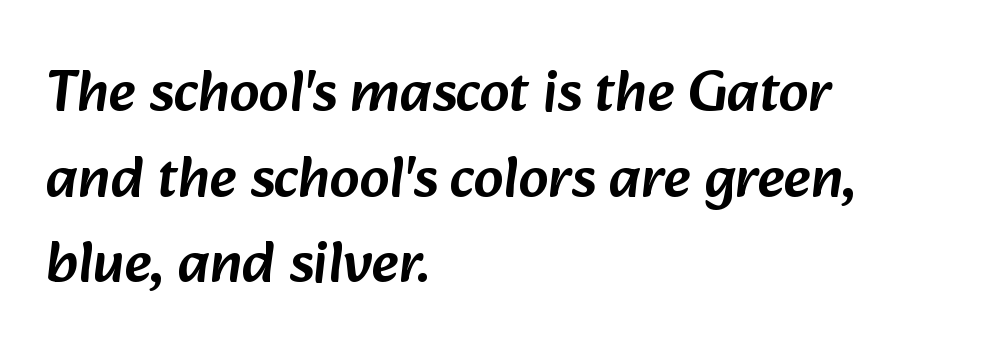
The image shows 59 px sans-serif type; set left-aligned, normal line spacing (1.45x), normal letter spacing, not underlined; low stroke contrast and a medium x-height.
